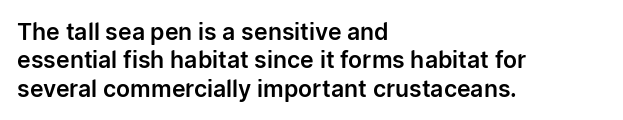
Q: Is the text italic (slanted)? A: No, it is upright.
Q: Is the text underlined? A: No.
Q: How is the paragraph aligned? A: Left-aligned.
Q: Is the spacing between letters normal or unusually wide? A: Normal.
